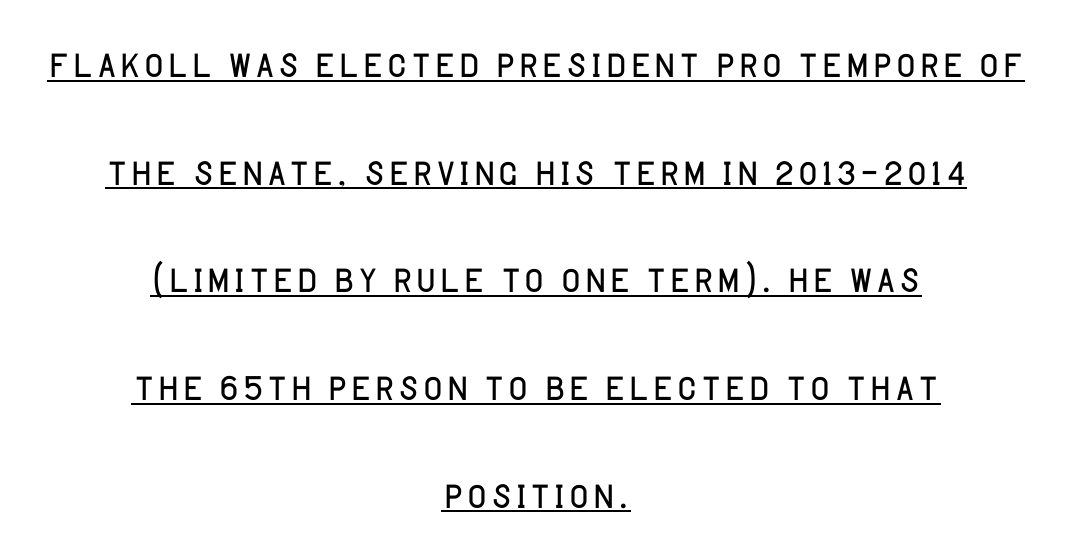
Regarding leading, the lines here are spaced well apart. The letters carry no serifs — their stems end cleanly without finishing strokes. A quiet, ordinary-to-light weight characterises the typeface. Every row of glyphs is offset so its center matches the block's center. These lines were composed using upright roman letters.
